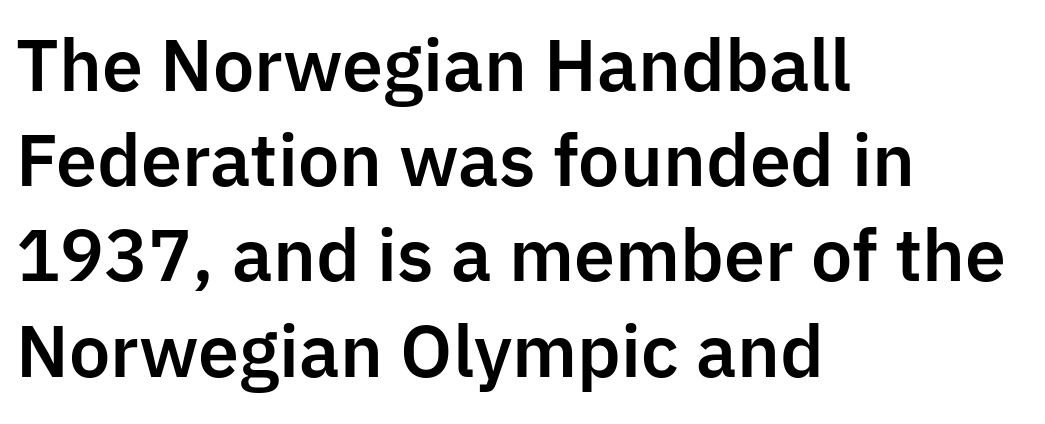
{"serif": "no", "italic": "no", "width": "normal", "stroke_contrast": "low", "x_height": "medium", "monospaced": "no", "underline": "no", "align": "left", "line_spacing": "normal", "line_spacing_ratio": 1.36, "letter_spacing": "normal", "letter_spacing_em": 0.0, "glyph_px": 70}
